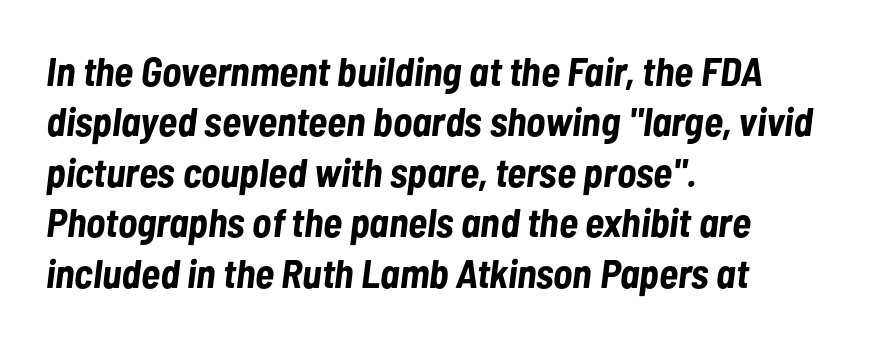
Q: Is the text bold? A: Yes.
Q: Is the text italic (slanted)? A: Yes, it leans right by about 7 degrees.
Q: Is the text underlined? A: No.
Q: How is the paragraph aligned? A: Left-aligned.
Q: Is the spacing between letters normal or unusually wide? A: Normal.
Q: Is the spacing between lines tight, normal or loose? A: Normal.
Q: Width (condensed, normal, or wide)? A: Condensed.
Q: Stroke contrast? A: Low.
Q: x-height? A: Medium.
Q: Monospaced? A: No.
